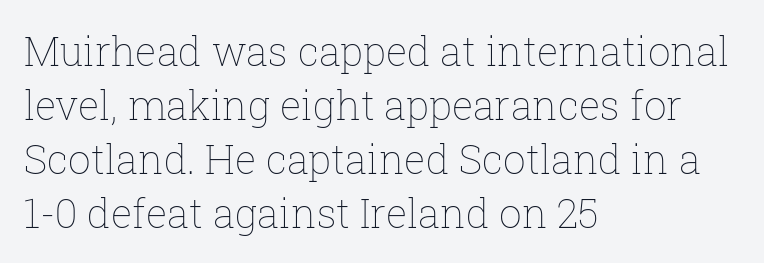
All the whitespace from short lines collects on the right. Compared with a typical body face, this is equally light or lighter still. Vertical spacing — default. A roman cut, with each character standing at attention. Underlining? Definitely not there. Look at the tracking — it's just the regular setting, nothing added.
